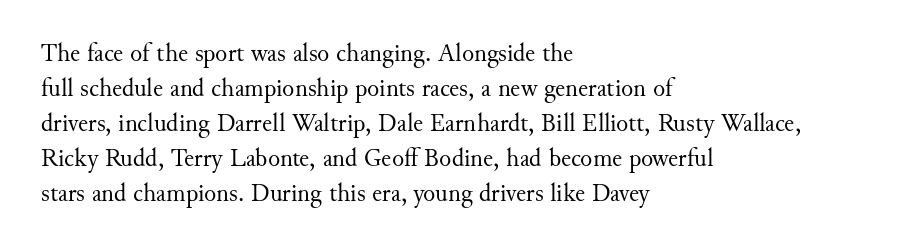
Nobody drew a line under any word here. The passage is arranged the way most books set body copy — flush left. Is the stroke heavy? The answer is a plain regular-or-lighter. Nobody touched the tracking dial on this one. A roman cut, with each character standing at attention. The space between consecutive lines is moderate.
